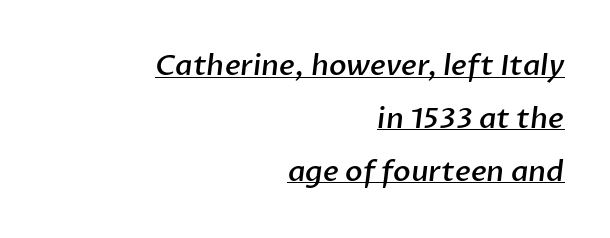
Students, observe the line beneath the letters — that is underlining. The rendering uses natural spacing where letterforms have individual widths. Compared with an ordinary text face, these strokes are moderately heavier — a semibold. Horizontal alignment here is rightward, an uncommon choice for prose.
